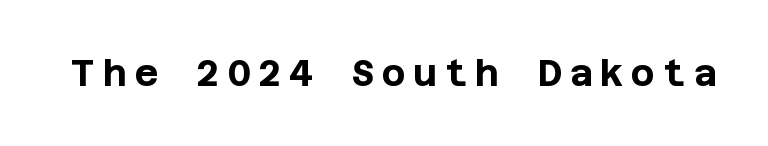
Nope, no serifs anywhere on these letters. What weight is shown? A full bold with thick strokes. The letters stand upright; this is a roman face. Words float on clear page, feet unadorned.
